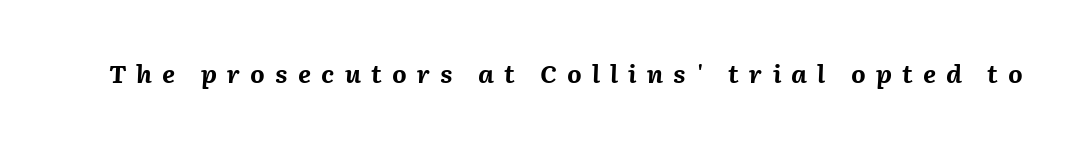
{"italic": "yes", "lean": "right", "slant_degrees": 2, "bold": "yes", "underline": "no", "letter_spacing": "wide", "letter_spacing_em": 0.41, "glyph_px": 25}
